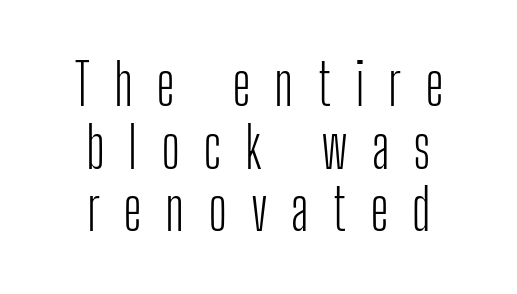
The image shows 57 px light, condensed sans-serif type, upright; set centered, tight line spacing (1.1x), unusually wide letter spacing (+0.41 em), not underlined; low stroke contrast and a medium x-height.
